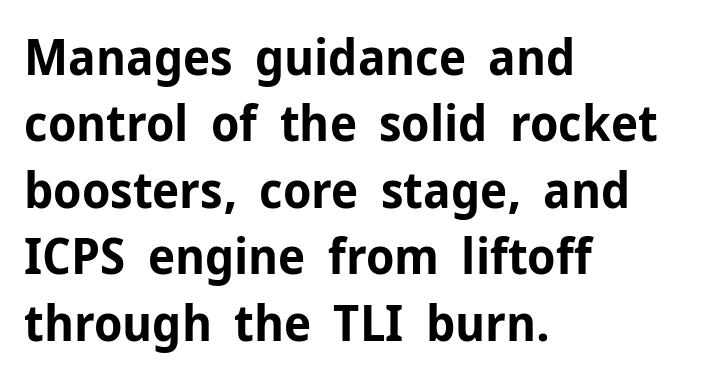
{"serif": "no", "italic": "no", "bold": "yes", "weight": "bold", "width": "normal", "stroke_contrast": "low", "x_height": "medium", "monospaced": "no", "underline": "no", "align": "left", "line_spacing": "normal", "line_spacing_ratio": 1.33, "letter_spacing": "normal", "letter_spacing_em": 0.0, "glyph_px": 50}
